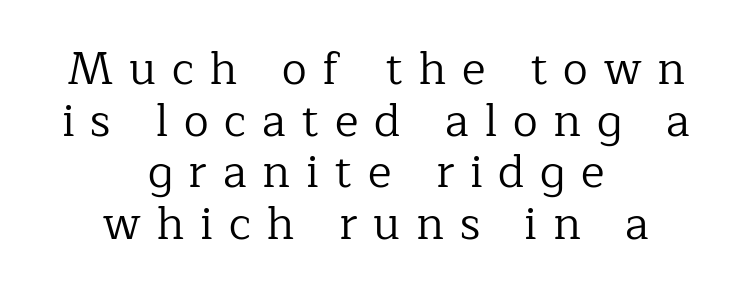
The passage shown is typed in a proportional face where columns would drift. Underline: absent. This sample trades vertical openness for compactness between lines. Every stem runs plumb, perpendicular to the baseline. This sample is center-justified, so both line endings float freely. Stroke thickness stays within the range of a standard reading face or lighter.
